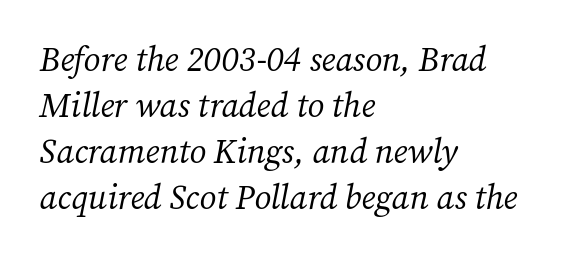
Q: Is the text bold? A: No.
Q: Is the text italic (slanted)? A: Yes, it leans right by about 12 degrees.
Q: Is the typeface a serif or a sans-serif typeface? A: Serif.
Q: Is the text underlined? A: No.
Q: How is the paragraph aligned? A: Left-aligned.
Q: Is the spacing between letters normal or unusually wide? A: Normal.
Q: Is the spacing between lines tight, normal or loose? A: Normal.
Q: Width (condensed, normal, or wide)? A: Normal.
Q: Stroke contrast? A: Medium.
Q: x-height? A: Medium.
Q: Monospaced? A: No.
